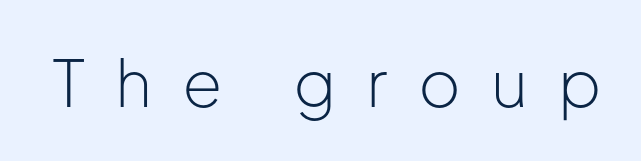
Q: Is the text bold? A: No.
Q: Is the text italic (slanted)? A: No, it is upright.
Q: Is the typeface a serif or a sans-serif typeface? A: Sans-serif.
Q: Is the text underlined? A: No.
Q: Is the spacing between letters normal or unusually wide? A: Unusually wide.
Q: Width (condensed, normal, or wide)? A: Normal.
Q: Stroke contrast? A: Low.
Q: x-height? A: Medium.
Q: Monospaced? A: No.
